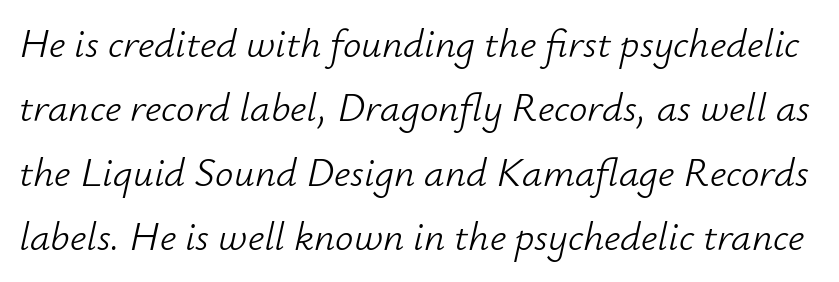
{"italic": "yes", "lean": "right", "slant_degrees": 12, "bold": "no", "weight": "light", "width": "normal", "stroke_contrast": "low", "x_height": "small", "monospaced": "no", "underline": "no", "line_spacing": "normal", "line_spacing_ratio": 1.57, "letter_spacing": "normal", "letter_spacing_em": 0.0, "glyph_px": 41}
